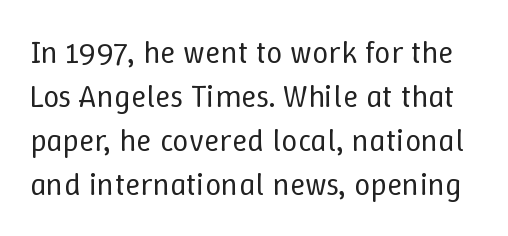
{"italic": "no", "bold": "no", "weight": "regular", "width": "normal", "stroke_contrast": "low", "x_height": "medium", "monospaced": "no", "underline": "no", "line_spacing": "normal", "line_spacing_ratio": 1.37, "letter_spacing": "normal", "letter_spacing_em": 0.0, "glyph_px": 32}
